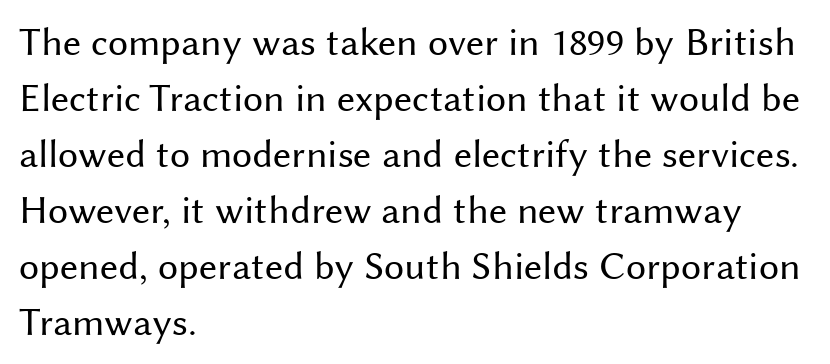
The area under the type is left untouched. The type sits square on the baseline with zero lean. The passage shown is typed in a proportional face where columns would drift. Is there much room between lines? A standard amount, neither cramped nor airy. Heaviness? Minimal to ordinary, like unemphasized prose.
